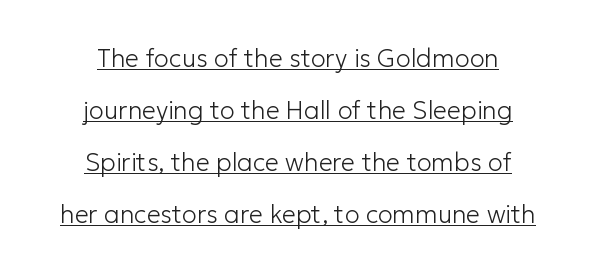
{"italic": "no", "bold": "no", "underline": "yes", "align": "center", "line_spacing": "loose", "line_spacing_ratio": 2.08, "letter_spacing": "normal", "letter_spacing_em": 0.0, "glyph_px": 25}
